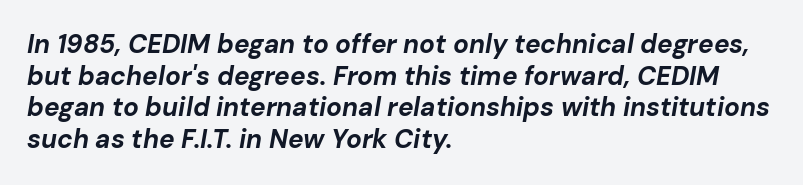
The image shows 26 px bold type, italic (leaning right); set left-aligned, line spacing 1.22x, normal letter spacing, not underlined.
